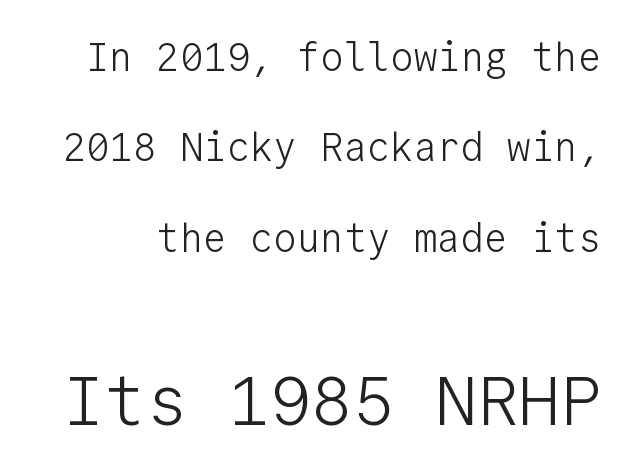
The image shows 69 px light sans-serif type, upright, monospaced; set loose line spacing (2.32x), normal letter spacing, not underlined; the second (bottom) block is 1.77x larger; low stroke contrast and a medium x-height.
